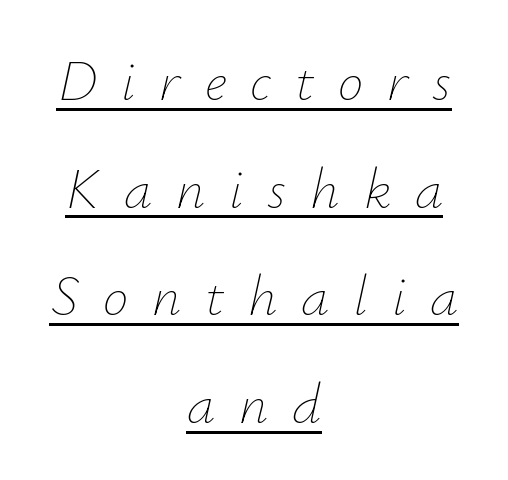
Looking at the ascenders, they clearly lean. This sample has the flowing, uneven cadence of proportional lettering. Glyph-to-glyph distance is far greater than everyday printed text. These lines stack symmetrically, like a column narrowing and widening about its center.
